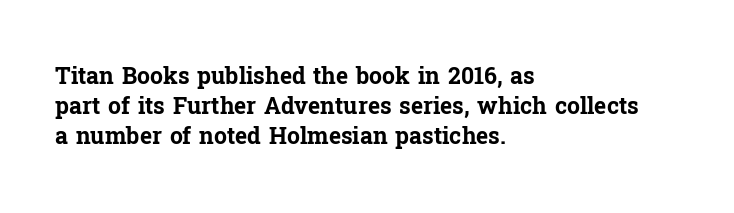
Q: Is the text bold? A: Yes.
Q: Is the text italic (slanted)? A: No, it is upright.
Q: Is the text underlined? A: No.
Q: How is the paragraph aligned? A: Left-aligned.
Q: Is the spacing between letters normal or unusually wide? A: Normal.
Q: Is the spacing between lines tight, normal or loose? A: Normal.
